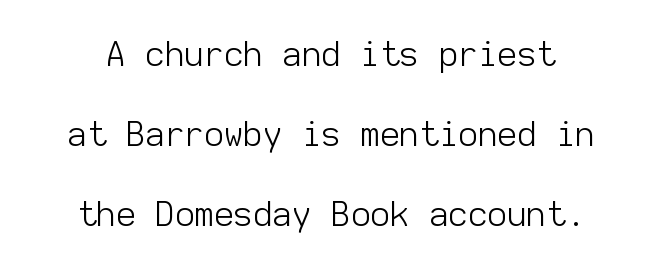
The image shows 34 px light sans-serif type, upright, monospaced; set centered, loose line spacing (2.36x), normal letter spacing, not underlined; low stroke contrast and a medium x-height.
